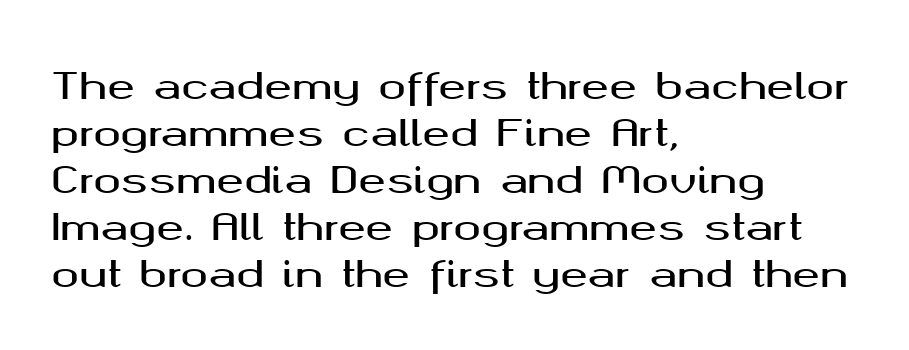
A student would call this left alignment; a typographer would say flush left, rag right. Words float on clear page, feet unadorned. A typesetter would mark this as roman, not italic. The face used here is proportionally spaced, like ordinary book or web type. The horizontal fit of the characters is conventional and even.
